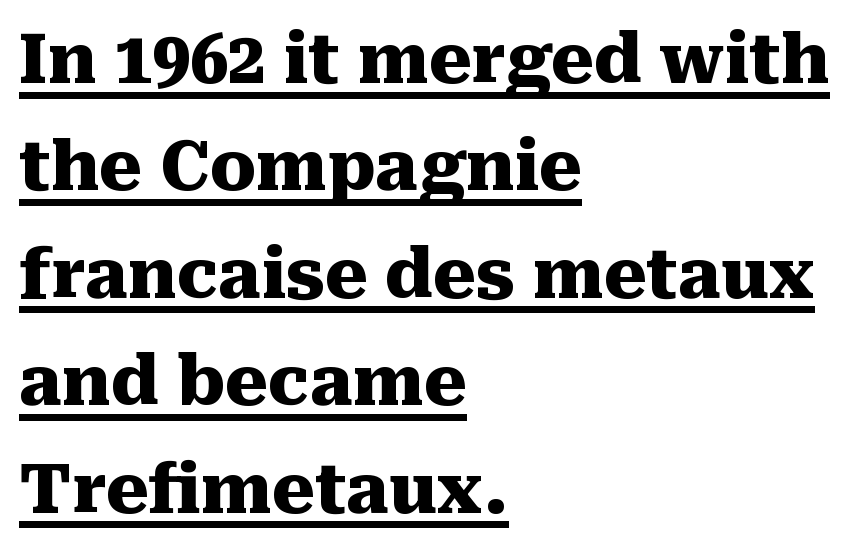
Typographic density is high because the face is bold. Unlike italic type, these characters show no tilt at all. Honestly, the letter spacing is just normal — you wouldn't notice it. How would I describe the line gaps? Plain and ordinary. The font family rendered here belongs to the serif group.
